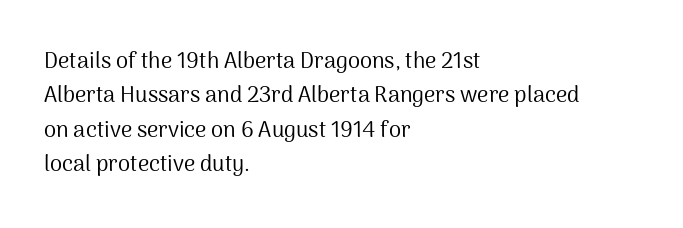
Q: Is the text bold? A: No.
Q: Is the text italic (slanted)? A: No, it is upright.
Q: Is the text underlined? A: No.
Q: How is the paragraph aligned? A: Left-aligned.
Q: Is the spacing between letters normal or unusually wide? A: Normal.
Q: Is the spacing between lines tight, normal or loose? A: Normal.
